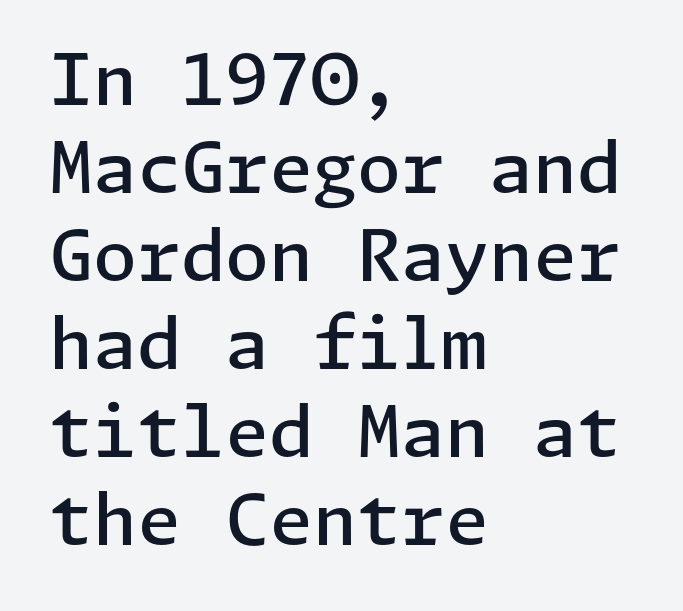
Visually the block forms a straight wall on the left and a jagged coastline on the right. Italic: no, the glyphs are upright roman. The space beneath each line is pristine and unruled. Each glyph is drawn with semibold strokes, heavier than normal yet not fully bold.
